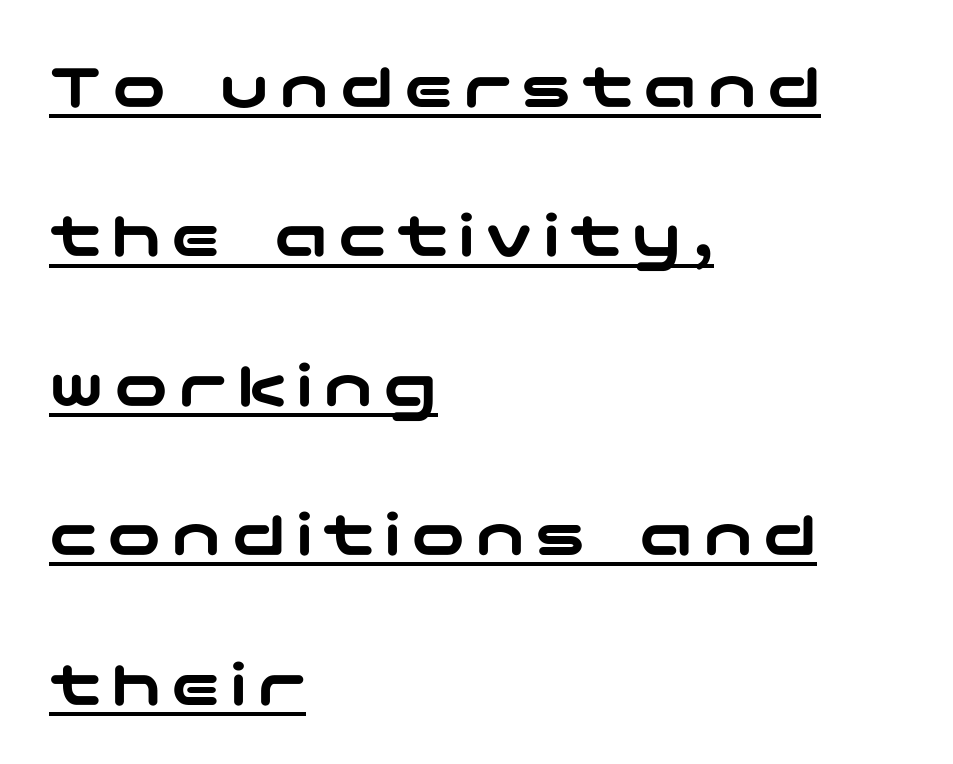
{"serif": "no", "italic": "no", "width": "wide", "stroke_contrast": "low", "x_height": "medium", "underline": "yes", "align": "left", "line_spacing": "loose", "line_spacing_ratio": 2.23, "glyph_px": 67}
